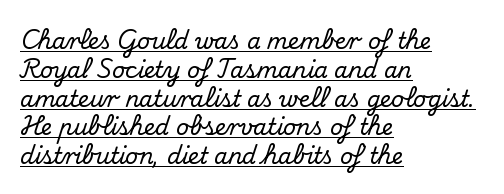
The image shows 22 px text type; set left-aligned, normal line spacing (1.31x), normal letter spacing, underlined.
